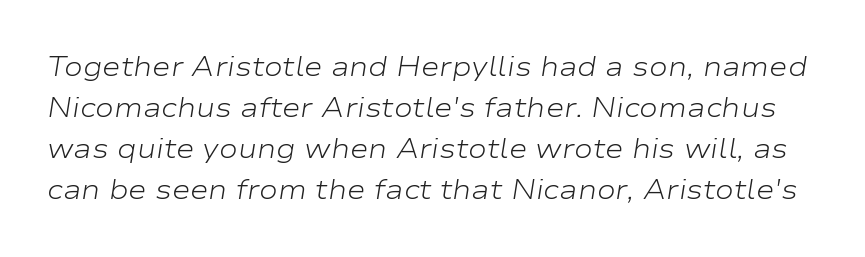
The image shows 28 px light, wide type, italic (leaning right); set normal line spacing (1.47x), normal letter spacing, not underlined; low stroke contrast and a medium x-height.
